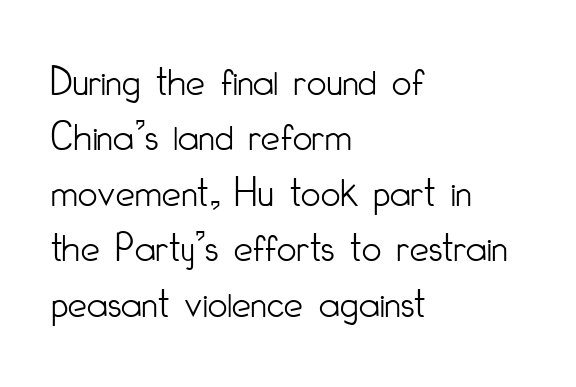
The image shows 43 px light, condensed sans-serif type, upright; set left-aligned, normal line spacing (1.29x), normal letter spacing, not underlined; low stroke contrast and a small x-height.
